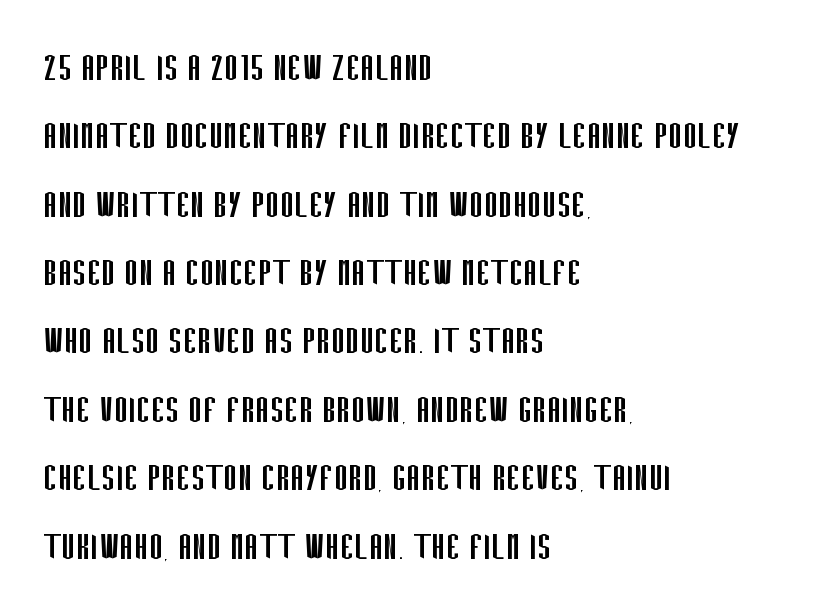
Q: Is the text bold? A: No.
Q: Is the text italic (slanted)? A: No, it is upright.
Q: Is the typeface a serif or a sans-serif typeface? A: Sans-serif.
Q: Is the text underlined? A: No.
Q: How is the paragraph aligned? A: Left-aligned.
Q: Is the spacing between letters normal or unusually wide? A: Normal.
Q: Is the spacing between lines tight, normal or loose? A: Normal.
Q: Width (condensed, normal, or wide)? A: Condensed.
Q: Stroke contrast? A: Low.
Q: x-height? A: Large.
Q: Monospaced? A: No.
